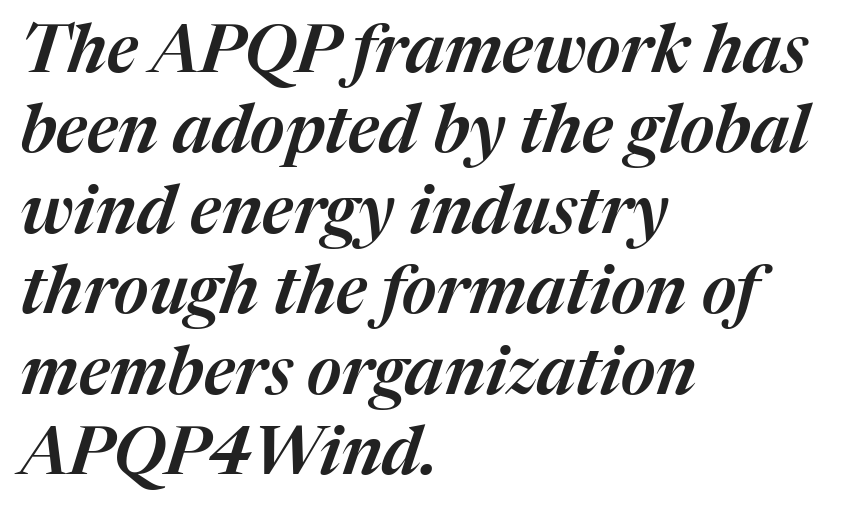
Q: Is the text italic (slanted)? A: Yes, it leans right by about 17 degrees.
Q: Is the text underlined? A: No.
Q: How is the paragraph aligned? A: Left-aligned.
Q: Is the spacing between letters normal or unusually wide? A: Normal.
Q: Width (condensed, normal, or wide)? A: Normal.
Q: Stroke contrast? A: Medium.
Q: x-height? A: Medium.
Q: Monospaced? A: No.
